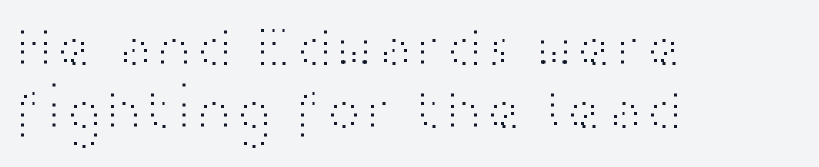
Q: Is the text bold? A: No.
Q: Is the text italic (slanted)? A: No, it is upright.
Q: Is the typeface a serif or a sans-serif typeface? A: Sans-serif.
Q: Is the text underlined? A: No.
Q: How is the paragraph aligned? A: Left-aligned.
Q: Is the spacing between letters normal or unusually wide? A: Normal.
Q: Is the spacing between lines tight, normal or loose? A: Tight.
Q: Width (condensed, normal, or wide)? A: Wide.
Q: Stroke contrast? A: High.
Q: x-height? A: Medium.
Q: Monospaced? A: No.
